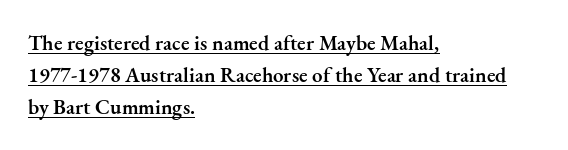
{"italic": "no", "bold": "semi", "underline": "yes", "align": "left", "line_spacing": "normal", "line_spacing_ratio": 1.53, "letter_spacing": "normal", "letter_spacing_em": 0.0, "glyph_px": 21}
